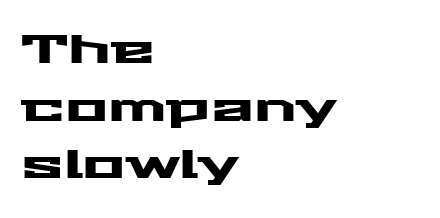
Glyph-to-glyph distance matches everyday printed text. Is this a sans? Yes — the strokes have no serifs. Left-aligned paragraph, ragged on the right. Spacing verdict: proportional, widths tailored to each character.
